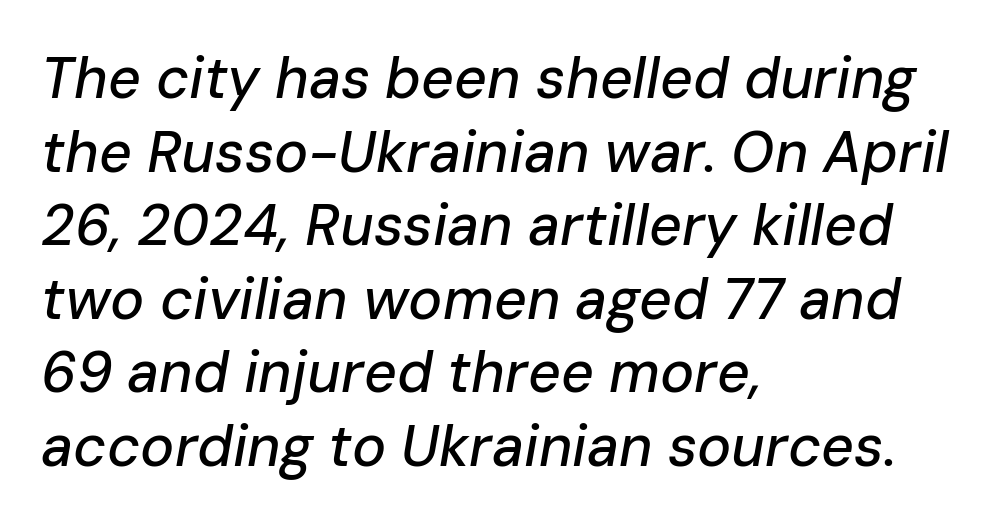
Q: Is the text italic (slanted)? A: Yes, it leans right by about 10 degrees.
Q: Is the text underlined? A: No.
Q: How is the paragraph aligned? A: Left-aligned.
Q: Is the spacing between letters normal or unusually wide? A: Normal.
Q: Is the spacing between lines tight, normal or loose? A: Normal.
Q: Width (condensed, normal, or wide)? A: Normal.
Q: Stroke contrast? A: Low.
Q: x-height? A: Medium.
Q: Monospaced? A: No.
